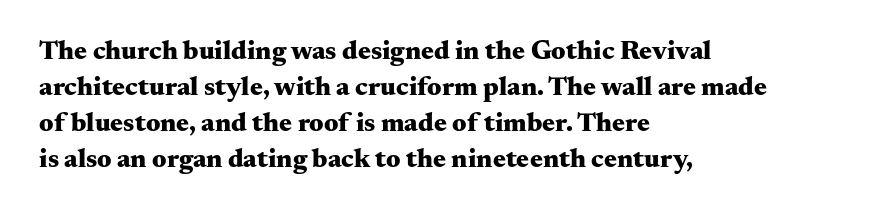
Is there much room between lines? A standard amount, neither cramped nor airy. This rendering features lettering with no underline. The typography opts for an upright posture over an oblique one. Standard letterfit; no display-style spreading of the glyphs. Line starts are locked; line ends wander. Heavy-handed strokes throughout: this text is bold.
